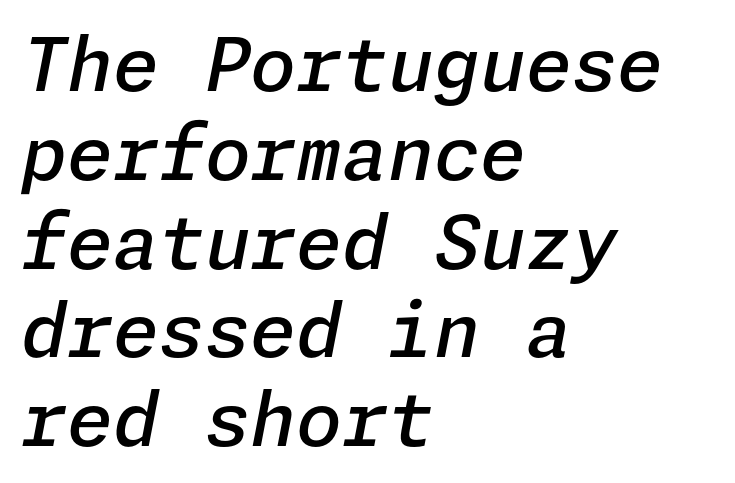
The image shows 74 px semibold type, italic (leaning right); set left-aligned, line spacing 1.2x, normal letter spacing, not underlined; low stroke contrast and a medium x-height.
